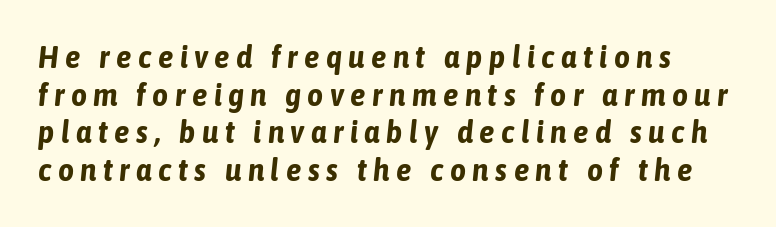
The image shows 31 px bold, condensed type, italic (leaning right); set line spacing 1.21x, unusually wide letter spacing (+0.21 em), not underlined; low stroke contrast and a medium x-height.
